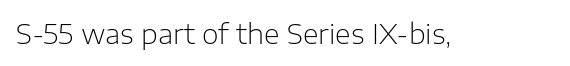
Has an underline been added? It has not. The type is set solid horizontally, with unmodified tracking. The characters are drawn with everyday or finer stroke widths. Every character sits straight up, as roman type does.
